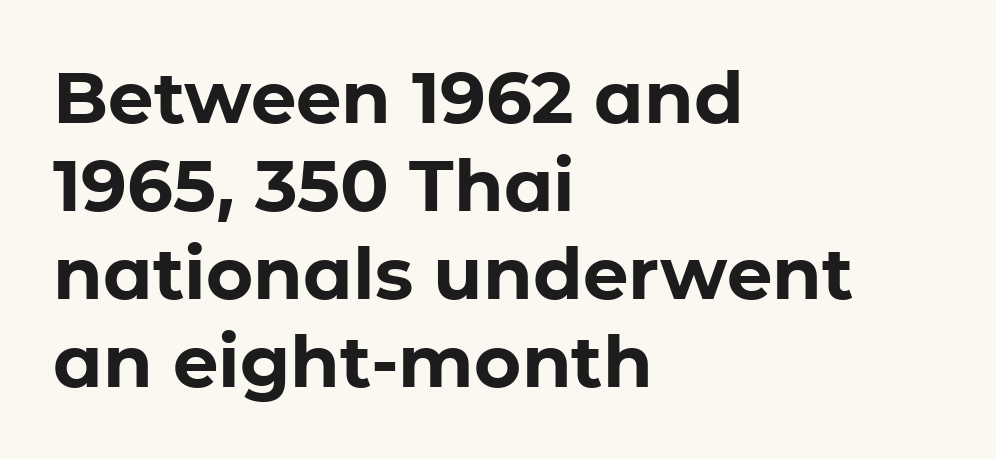
The image shows 72 px bold sans-serif type, upright; set left-aligned, line spacing 1.22x, normal letter spacing, not underlined; low stroke contrast and a medium x-height.
